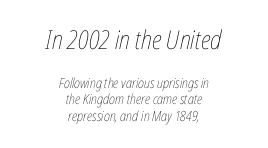
{"italic": "yes", "lean": "right", "slant_degrees": 12, "bold": "no", "underline": "no", "align": "center", "line_spacing_ratio": 1.19, "letter_spacing": "normal", "letter_spacing_em": 0.0, "larger_block": "first", "size_ratio": 1.86, "glyph_px": 26}
